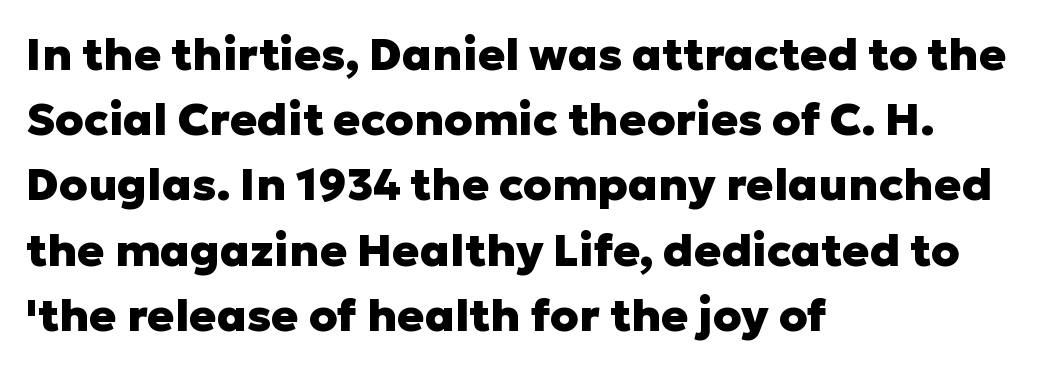
{"serif": "no", "italic": "no", "bold": "yes", "weight": "heavy", "width": "normal", "stroke_contrast": "low", "x_height": "medium", "monospaced": "no", "underline": "no", "align": "left", "line_spacing": "normal", "line_spacing_ratio": 1.45, "letter_spacing": "normal", "letter_spacing_em": 0.0, "glyph_px": 45}
